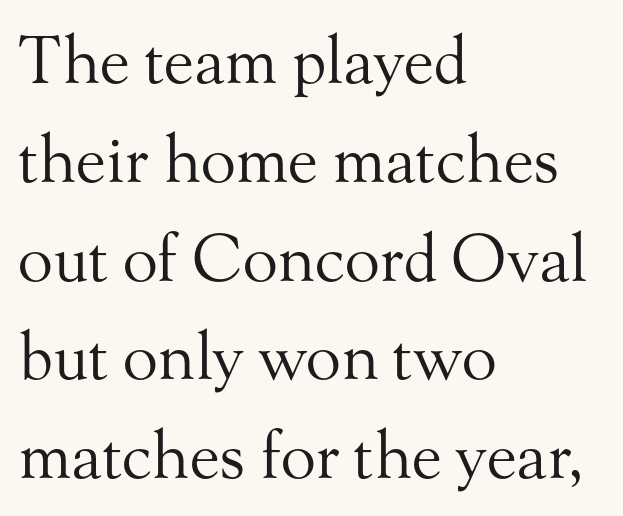
{"serif": "yes", "italic": "no", "bold": "no", "weight": "regular", "width": "normal", "stroke_contrast": "medium", "x_height": "small", "monospaced": "no", "underline": "no", "align": "left", "line_spacing": "normal", "line_spacing_ratio": 1.52, "letter_spacing": "normal", "letter_spacing_em": 0.0, "glyph_px": 65}
